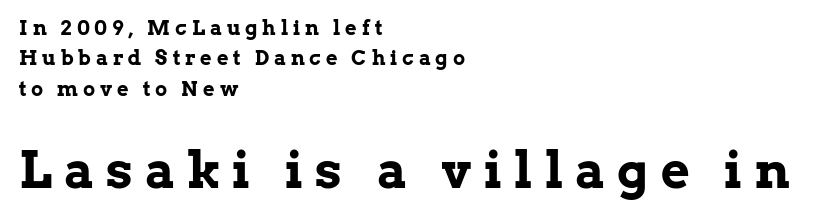
{"serif": "yes", "italic": "no", "bold": "yes", "weight": "bold", "width": "normal", "stroke_contrast": "low", "x_height": "medium", "monospaced": "no", "underline": "no", "align": "left", "line_spacing": "normal", "line_spacing_ratio": 1.52, "letter_spacing": "wide", "letter_spacing_em": 0.25, "larger_block": "second", "size_ratio": 2.5, "glyph_px": 50}
